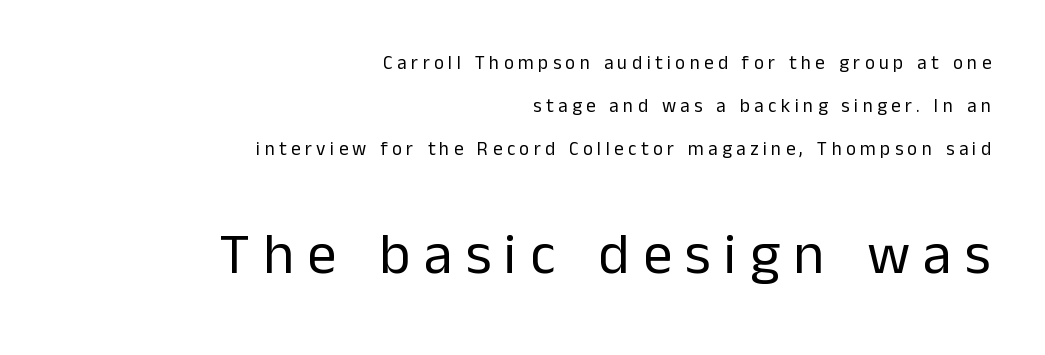
Has an underline been added? It has not. Loose tracking; the words dissolve into strings of separated letters. Weight: in the light-to-regular range. Typographically, this falls in the sans-serif category.
